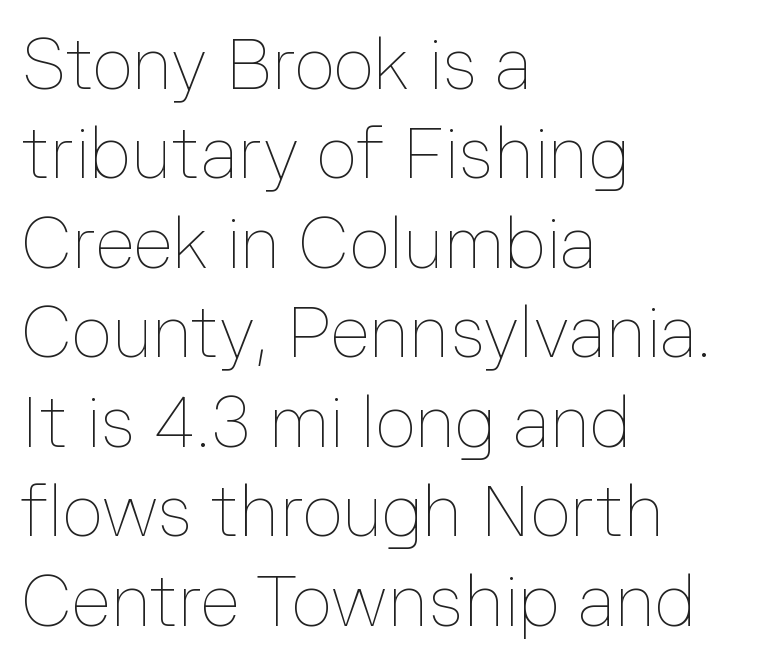
{"italic": "no", "bold": "no", "weight": "thin", "width": "normal", "stroke_contrast": "low", "x_height": "medium", "monospaced": "no", "underline": "no", "align": "left", "line_spacing": "normal", "line_spacing_ratio": 1.26, "letter_spacing": "normal", "letter_spacing_em": 0.0, "glyph_px": 71}
